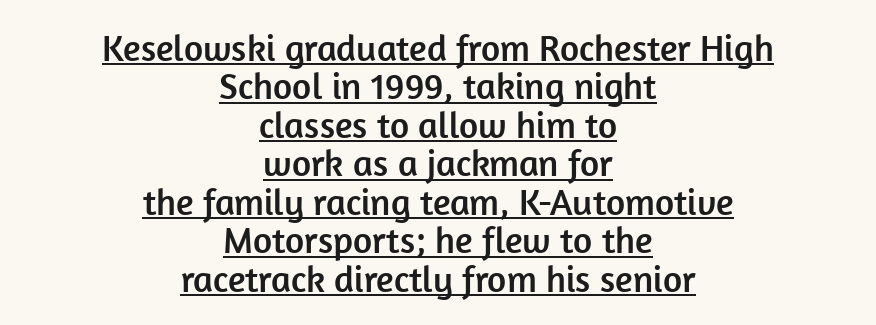
{"serif": "no", "italic": "no", "width": "normal", "stroke_contrast": "low", "x_height": "medium", "monospaced": "no", "underline": "yes", "align": "center", "line_spacing": "tight", "line_spacing_ratio": 1.04, "letter_spacing": "normal", "letter_spacing_em": 0.0, "glyph_px": 37}
